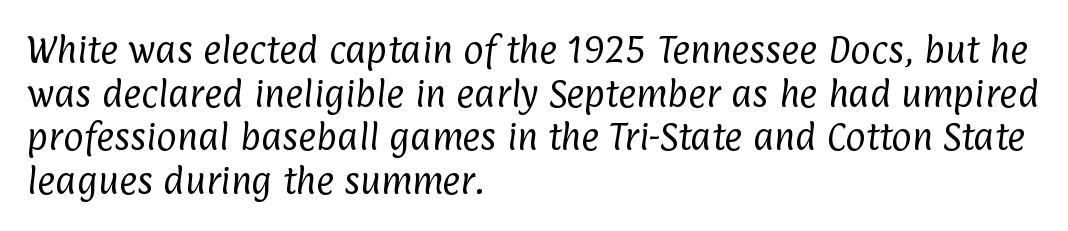
The image shows 31 px regular-weight, condensed sans-serif type; set left-aligned, normal line spacing (1.41x), normal letter spacing, not underlined; low stroke contrast and a medium x-height.
